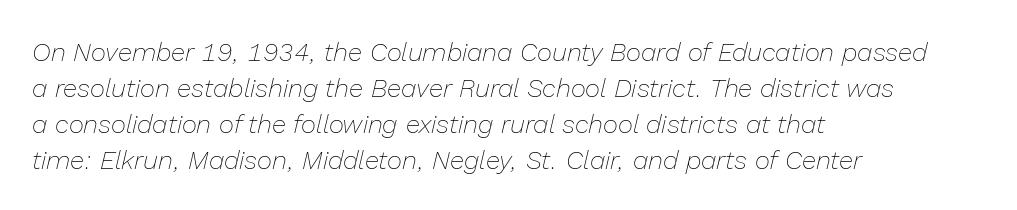
Q: Is the text bold? A: No.
Q: Is the text italic (slanted)? A: Yes, it leans right by about 13 degrees.
Q: Is the text underlined? A: No.
Q: How is the paragraph aligned? A: Left-aligned.
Q: Is the spacing between letters normal or unusually wide? A: Normal.
Q: Is the spacing between lines tight, normal or loose? A: Normal.
